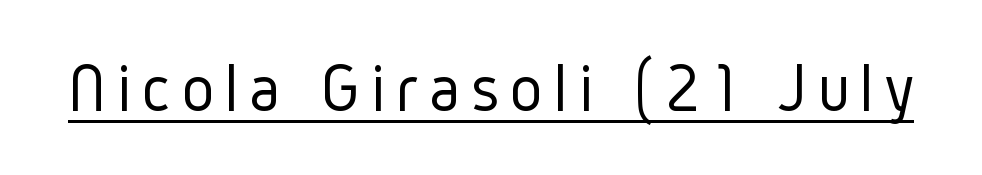
The image shows 69 px light, condensed sans-serif type, upright; set underlined; low stroke contrast and a medium x-height.
